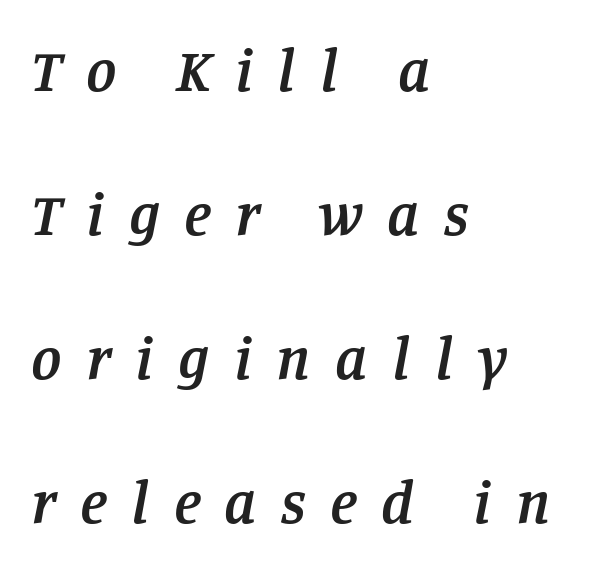
The image shows 61 px semibold serif type, italic (leaning right); set left-aligned, loose line spacing (2.36x), unusually wide letter spacing (+0.4 em), not underlined; low stroke contrast and a large x-height.
